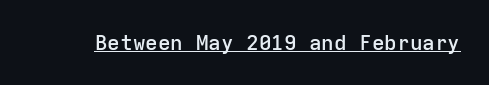
Upright lettering throughout. Nothing unusual about the tracking: characters are spaced as the font intends. This sample carries an underscore along the baseline area. How heavy is the stroke? Medium-heavy — a semibold, shy of bold.
